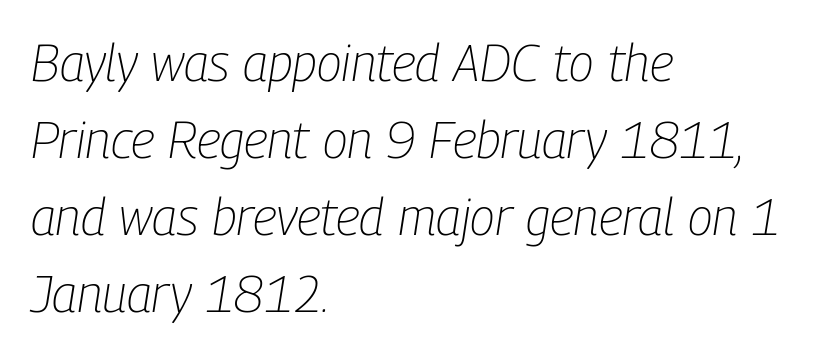
{"italic": "yes", "lean": "right", "slant_degrees": 9, "bold": "no", "weight": "light", "width": "condensed", "stroke_contrast": "low", "x_height": "medium", "monospaced": "no", "underline": "no", "align": "left", "line_spacing": "normal", "line_spacing_ratio": 1.51, "letter_spacing": "normal", "letter_spacing_em": 0.0, "glyph_px": 51}
